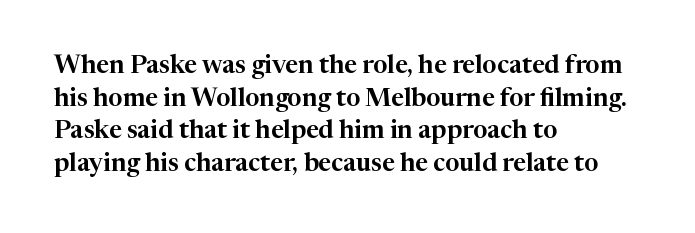
The tracking reads as untouched default to a designer's eye. Has an underline been added? It has not. Where is the straight margin? On the left. A typesetter would call this leading conventional body-copy spacing.
